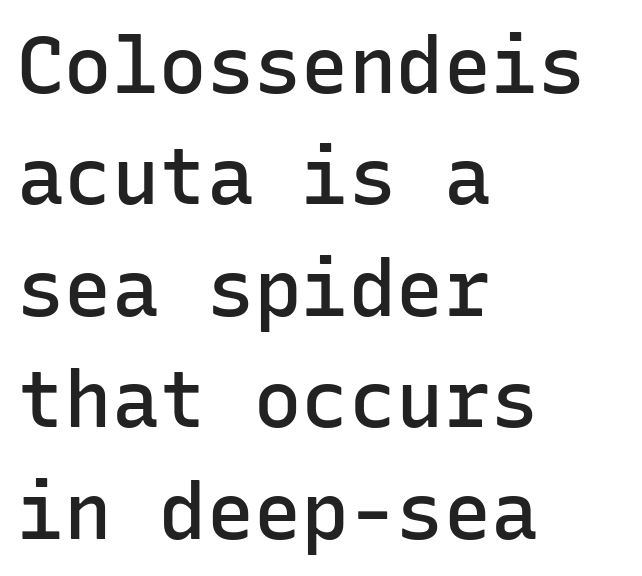
{"serif": "no", "italic": "no", "bold": "semi", "weight": "semibold", "width": "normal", "stroke_contrast": "low", "x_height": "medium", "monospaced": "yes", "underline": "no", "align": "left", "line_spacing": "normal", "line_spacing_ratio": 1.41, "letter_spacing": "normal", "letter_spacing_em": 0.0, "glyph_px": 79}
